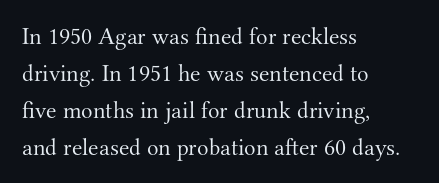
Vertical strokes here are truly vertical. Every row of glyphs begins at an identical x-position on the left. Between one letter and the next there's only the usual sliver of space. Only glyphs here, with clear space below each row.
